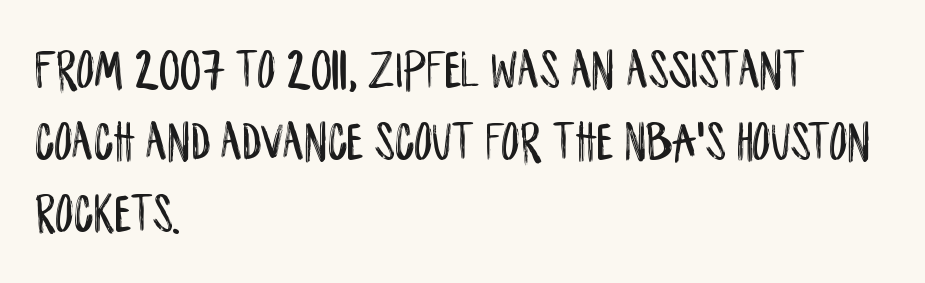
The image shows 56 px condensed sans-serif type, upright; set left-aligned, normal line spacing (1.29x), normal letter spacing, not underlined; low stroke contrast and a large x-height.
